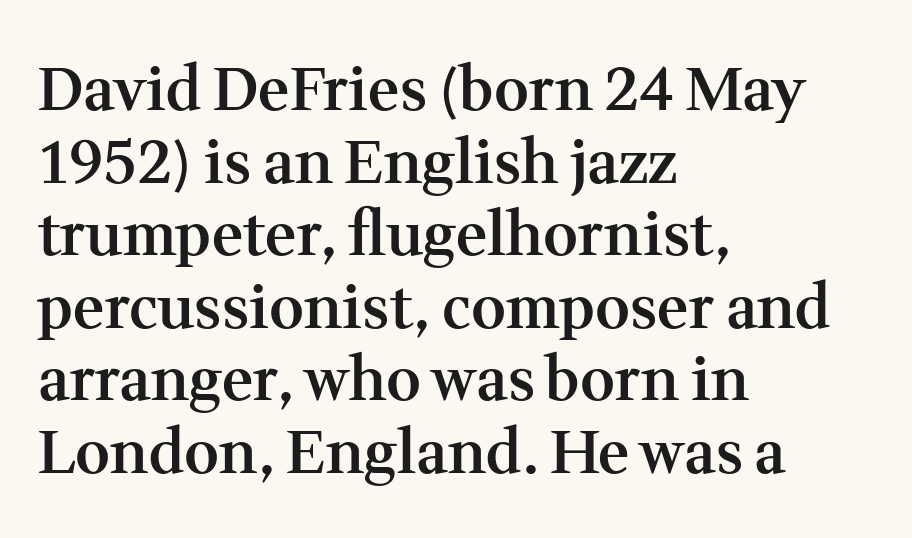
{"serif": "yes", "italic": "no", "bold": "semi", "weight": "semibold", "width": "normal", "stroke_contrast": "medium", "x_height": "medium", "monospaced": "no", "underline": "no", "align": "left", "line_spacing_ratio": 1.21, "letter_spacing": "normal", "letter_spacing_em": 0.0, "glyph_px": 60}
